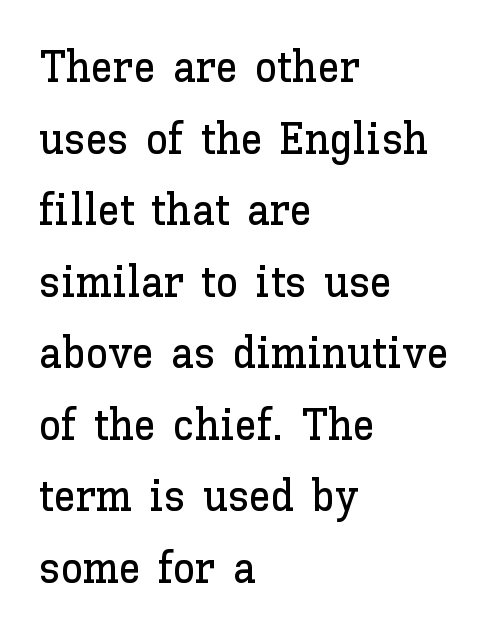
The image shows 45 px text type, upright; set left-aligned, normal line spacing (1.59x), normal letter spacing, not underlined; low stroke contrast and a medium x-height.
